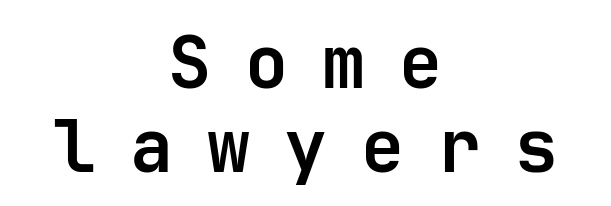
Caption: expanded tracking, letters set apart. Weight check: bold — yes, fully. Anything drawn beneath the words? Only blank space. The typesetter chose a symmetrical, centered arrangement here.
